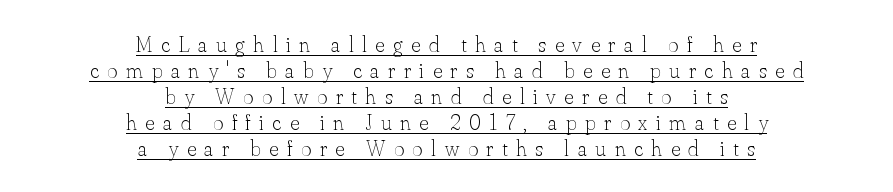
Q: Is the text bold? A: No.
Q: Is the text italic (slanted)? A: No, it is upright.
Q: Is the text underlined? A: Yes.
Q: How is the paragraph aligned? A: Centered.
Q: Is the spacing between letters normal or unusually wide? A: Unusually wide.
